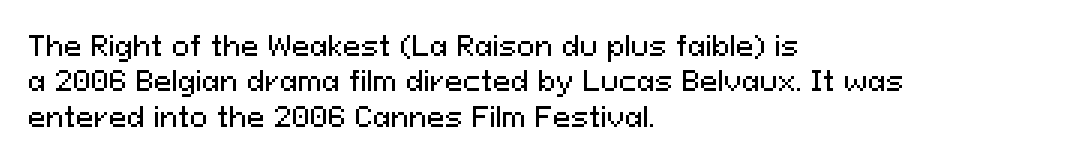
Q: Is the text italic (slanted)? A: No, it is upright.
Q: Is the text underlined? A: No.
Q: How is the paragraph aligned? A: Left-aligned.
Q: Is the spacing between letters normal or unusually wide? A: Normal.
Q: Is the spacing between lines tight, normal or loose? A: Normal.
